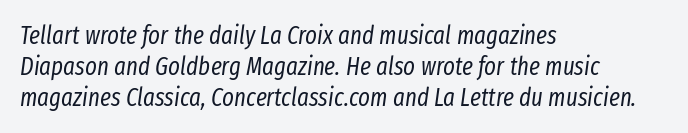
The image shows 25 px text type, italic (leaning right); set left-aligned, line spacing 1.24x, normal letter spacing, not underlined.
